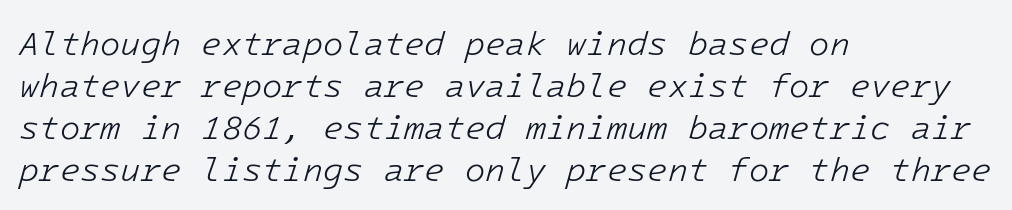
The image shows 33 px light type, italic (leaning right), monospaced; set left-aligned, normal line spacing (1.27x), normal letter spacing, not underlined; low stroke contrast and a medium x-height.
